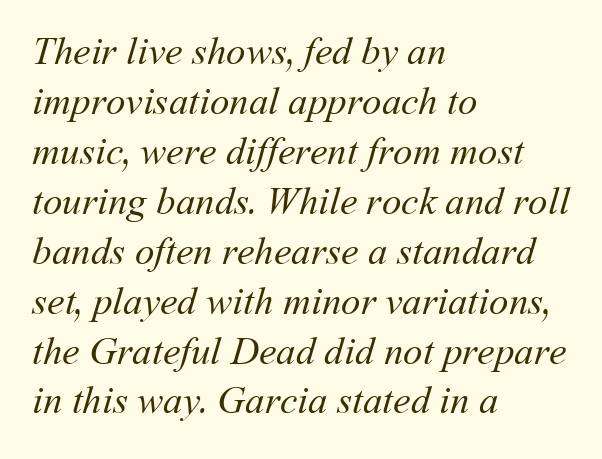
Q: Is the text bold? A: No.
Q: Is the text underlined? A: No.
Q: How is the paragraph aligned? A: Left-aligned.
Q: Is the spacing between letters normal or unusually wide? A: Normal.
Q: Is the spacing between lines tight, normal or loose? A: Normal.
Q: Width (condensed, normal, or wide)? A: Normal.
Q: Stroke contrast? A: Medium.
Q: x-height? A: Medium.
Q: Monospaced? A: No.
